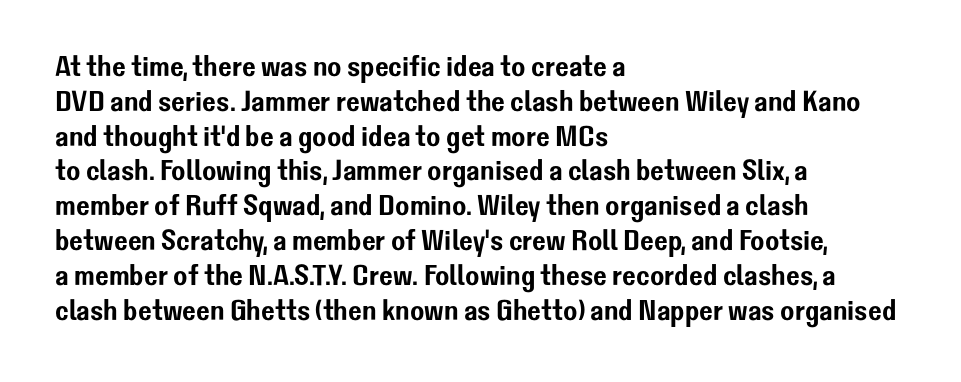
{"serif": "no", "italic": "no", "width": "normal", "stroke_contrast": "low", "x_height": "medium", "monospaced": "no", "underline": "no", "align": "left", "line_spacing_ratio": 1.2, "letter_spacing": "normal", "letter_spacing_em": 0.0, "glyph_px": 29}
